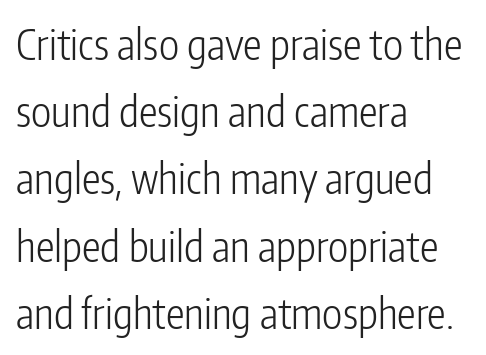
Standard letterfit; no display-style spreading of the glyphs. Any mark beneath the type? The region is blank. This sample uses an upright cut, with every glyph sitting square on the baseline. Each new line begins a customary step beneath the previous one. Casual observation: everything's shoved over to the left. Varying glyph widths throughout — classic text-font behaviour.
